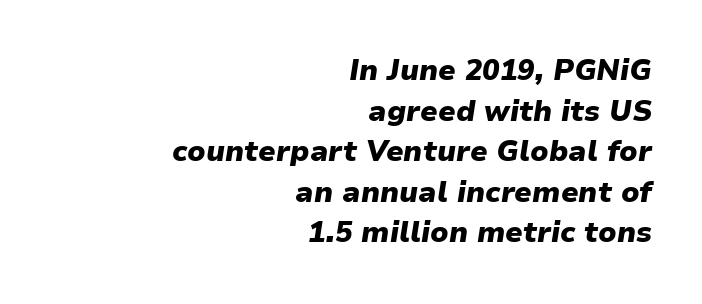
{"italic": "yes", "lean": "right", "slant_degrees": 9, "bold": "yes", "weight": "heavy", "width": "normal", "stroke_contrast": "low", "x_height": "medium", "monospaced": "no", "underline": "no", "align": "right", "line_spacing": "normal", "line_spacing_ratio": 1.4, "letter_spacing": "normal", "letter_spacing_em": 0.0, "glyph_px": 29}
